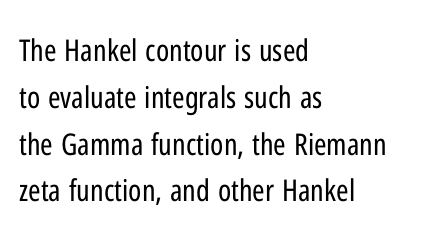
Q: Is the text bold? A: No.
Q: Is the text italic (slanted)? A: No, it is upright.
Q: Is the typeface a serif or a sans-serif typeface? A: Sans-serif.
Q: Is the text underlined? A: No.
Q: How is the paragraph aligned? A: Left-aligned.
Q: Is the spacing between letters normal or unusually wide? A: Normal.
Q: Is the spacing between lines tight, normal or loose? A: Normal.
Q: Width (condensed, normal, or wide)? A: Condensed.
Q: Stroke contrast? A: Low.
Q: x-height? A: Medium.
Q: Monospaced? A: No.
